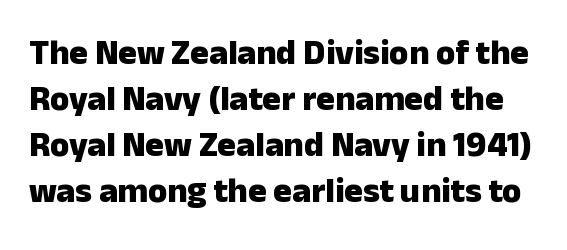
{"serif": "no", "italic": "no", "bold": "yes", "weight": "heavy", "width": "normal", "stroke_contrast": "low", "x_height": "medium", "monospaced": "no", "underline": "no", "line_spacing": "normal", "line_spacing_ratio": 1.31, "letter_spacing": "normal", "letter_spacing_em": 0.0, "glyph_px": 35}
